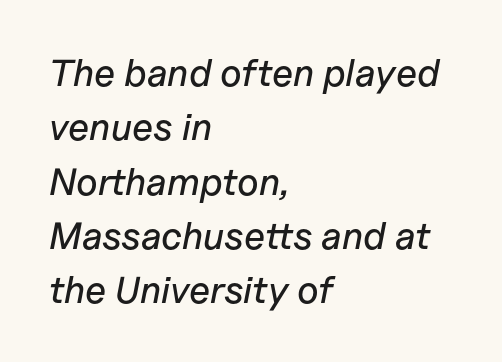
Q: Is the text italic (slanted)? A: Yes, it leans right by about 11 degrees.
Q: Is the text underlined? A: No.
Q: How is the paragraph aligned? A: Left-aligned.
Q: Is the spacing between letters normal or unusually wide? A: Normal.
Q: Is the spacing between lines tight, normal or loose? A: Normal.
Q: Width (condensed, normal, or wide)? A: Normal.
Q: Stroke contrast? A: Low.
Q: x-height? A: Medium.
Q: Monospaced? A: No.
